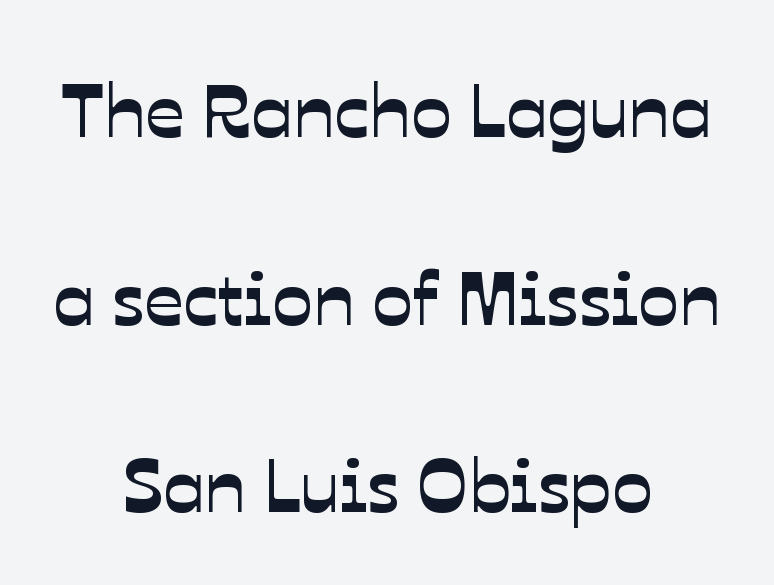
Q: Is the typeface a serif or a sans-serif typeface? A: Sans-serif.
Q: Is the text underlined? A: No.
Q: How is the paragraph aligned? A: Centered.
Q: Is the spacing between letters normal or unusually wide? A: Normal.
Q: Is the spacing between lines tight, normal or loose? A: Loose.
Q: Width (condensed, normal, or wide)? A: Normal.
Q: Stroke contrast? A: Low.
Q: x-height? A: Medium.
Q: Monospaced? A: No.
